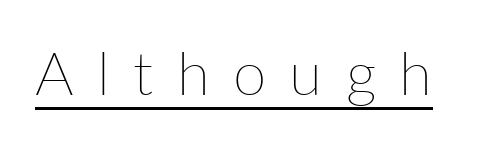
Here the glyphs are tracked loosely, breaking word shapes into spaced letters. In designer terms, the underline attribute is active on this setting. Character widths vary here, with narrow letters taking less room than wide ones. No letter is thick-stroked: the sample isn't bold. Posture: straight, roman, zero tilt.
